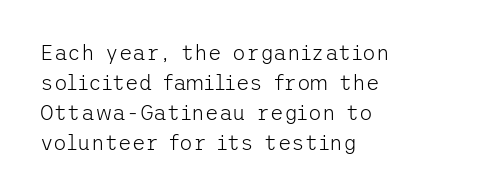
Compared with typical body copy, the letter spacing here is the same. The text block is weighted toward the left margin, trailing off unevenly rightward. The foot of each line stays bare and open. Evenly set lines give the paragraph a standard silhouette. Stroke thickness stays within the range of a standard reading face or lighter.
